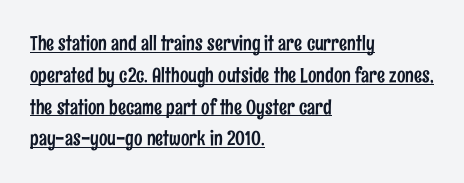
{"italic": "no", "underline": "yes", "align": "left", "line_spacing": "normal", "line_spacing_ratio": 1.59, "letter_spacing": "normal", "letter_spacing_em": 0.0, "glyph_px": 20}
